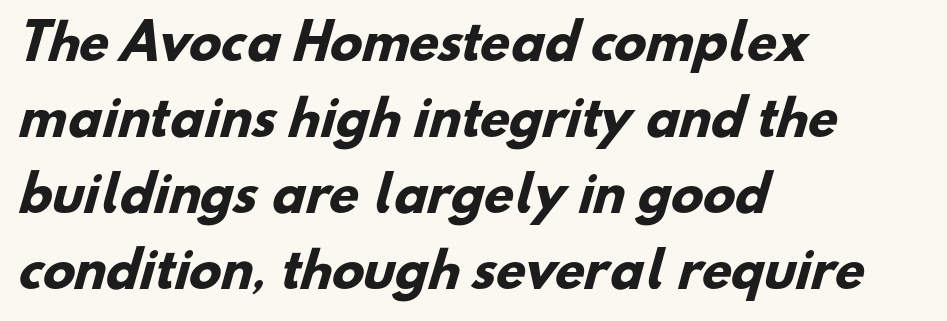
The image shows 48 px heavy sans-serif type; set left-aligned, normal line spacing (1.58x), normal letter spacing, not underlined; low stroke contrast and a small x-height.
